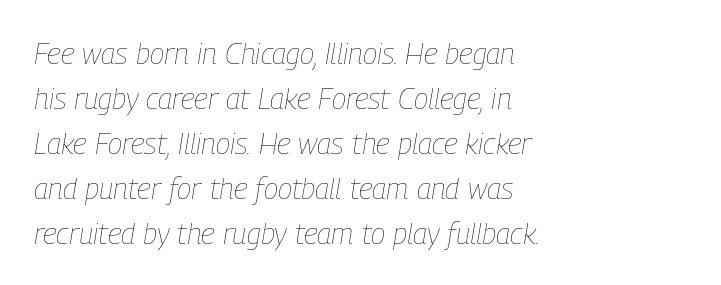
{"italic": "yes", "lean": "right", "slant_degrees": 9, "bold": "no", "weight": "thin", "width": "condensed", "stroke_contrast": "low", "x_height": "medium", "monospaced": "no", "underline": "no", "align": "left", "line_spacing": "normal", "line_spacing_ratio": 1.5, "letter_spacing": "normal", "letter_spacing_em": 0.0, "glyph_px": 30}
